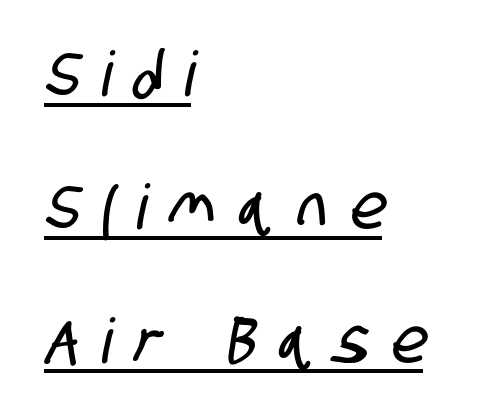
The image shows 62 px condensed sans-serif type; set left-aligned, loose line spacing (2.15x), unusually wide letter spacing (+0.38 em), underlined; low stroke contrast and a large x-height.
